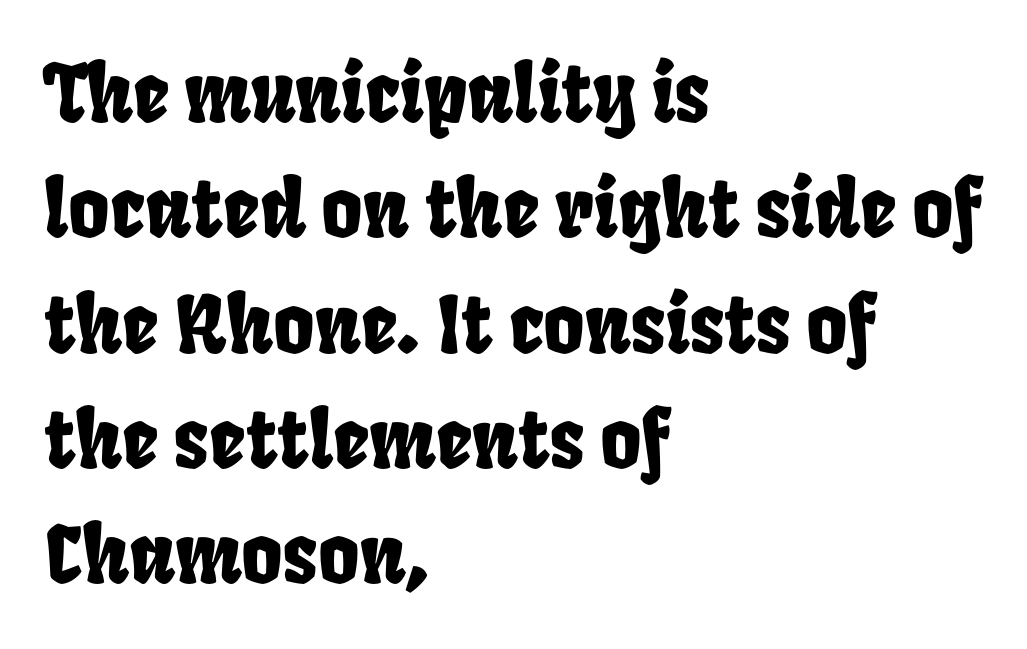
Q: Is the text underlined? A: No.
Q: How is the paragraph aligned? A: Left-aligned.
Q: Is the spacing between letters normal or unusually wide? A: Normal.
Q: Is the spacing between lines tight, normal or loose? A: Normal.
Q: Width (condensed, normal, or wide)? A: Condensed.
Q: Stroke contrast? A: Low.
Q: x-height? A: Large.
Q: Monospaced? A: No.
